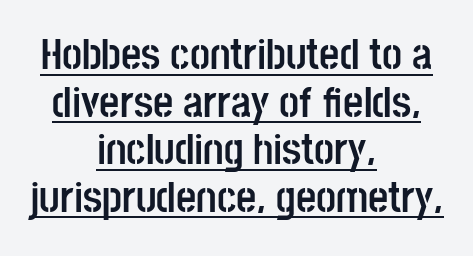
The image shows 44 px semibold, condensed sans-serif type, upright; set centered, tight line spacing (1.08x), normal letter spacing, underlined; low stroke contrast and a large x-height.
